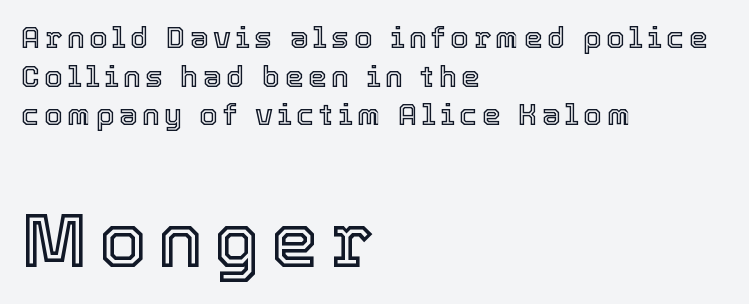
Q: Is the text italic (slanted)? A: No, it is upright.
Q: Is the text underlined? A: No.
Q: How is the paragraph aligned? A: Left-aligned.
Q: Is the spacing between lines tight, normal or loose? A: Normal.
Q: Which block of text is set in a larger size, the first (top) or the second (bottom)? A: The second (bottom) one.
Q: Width (condensed, normal, or wide)? A: Normal.
Q: x-height? A: Medium.
Q: Monospaced? A: No.
